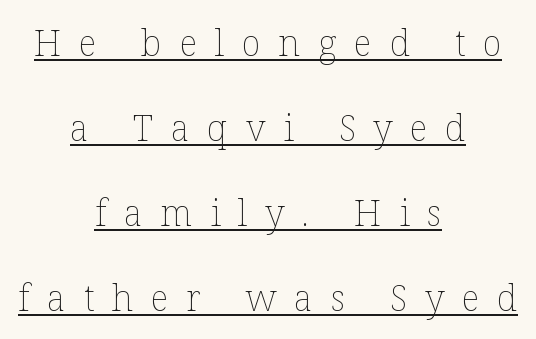
The image shows 36 px thin type, upright; set centered, loose line spacing (2.36x), unusually wide letter spacing (+0.49 em), underlined; low stroke contrast and a medium x-height.
